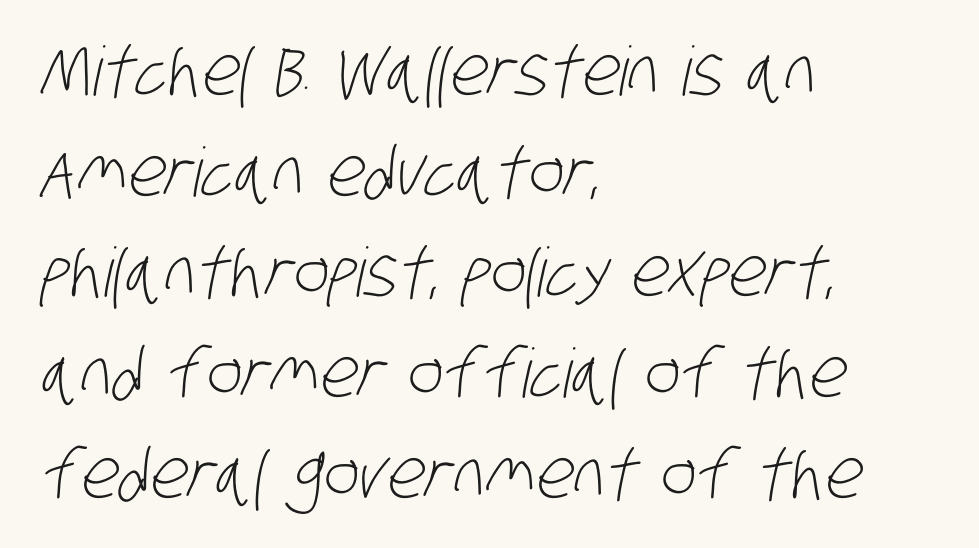
Spacing verdict: proportional, widths tailored to each character. No feet cap the strokes, marking this as sans-serif type. The gaps between neighbouring characters are ordinary and unremarkable. A student would call this left alignment; a typographer would say flush left, rag right. Evenly set lines give the paragraph a standard silhouette. Stem width sits at or under what a default text font uses.
